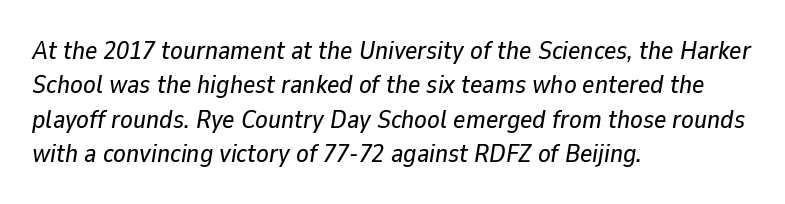
The image shows 26 px text type, italic (leaning right); set left-aligned, normal line spacing (1.32x), normal letter spacing, not underlined.
